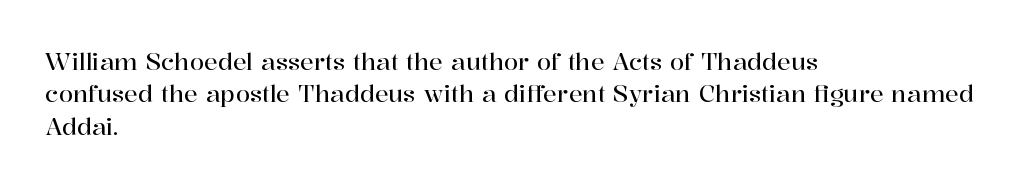
Q: Is the text italic (slanted)? A: No, it is upright.
Q: Is the text underlined? A: No.
Q: How is the paragraph aligned? A: Left-aligned.
Q: Is the spacing between letters normal or unusually wide? A: Normal.
Q: Is the spacing between lines tight, normal or loose? A: Normal.
